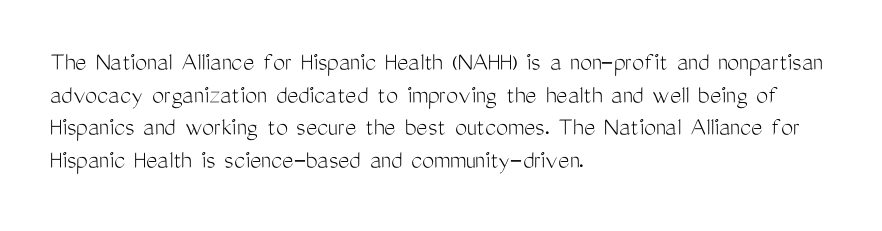
What stands out about the letter spacing? Nothing — it is the standard amount. This is not heavy type; no bold has been used. Just letters on the line, the space beneath them empty. Notice how the stems are strictly vertical — no italics here. This rendering uses left alignment, leaving the right contour irregular.
